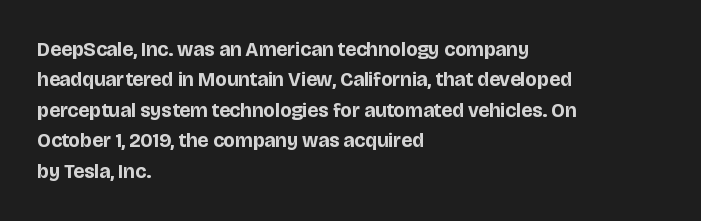
The image shows 20 px bold type, upright; set left-aligned, normal line spacing (1.52x), normal letter spacing, not underlined.
